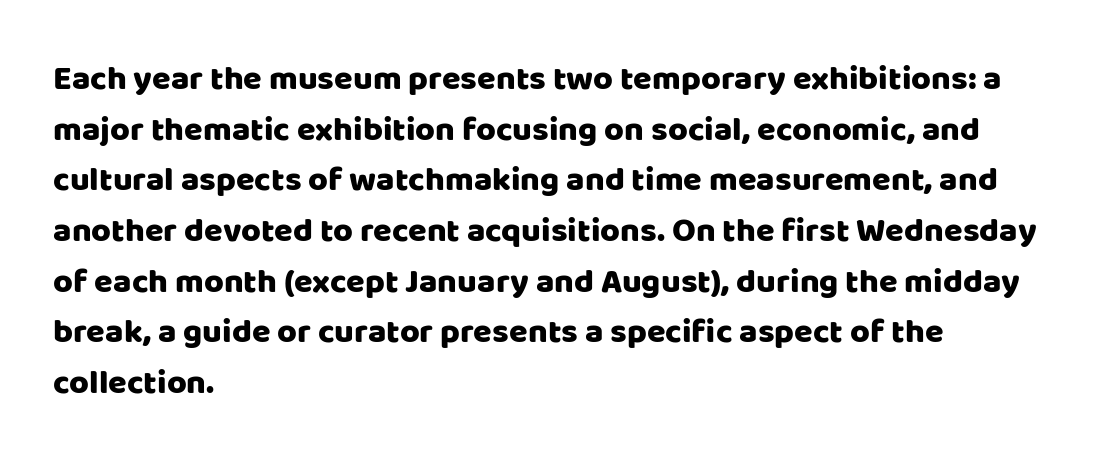
When letters stand straight like this, we call the style roman or upright. Typeset ragged right — the left edge is the straight one. The designer went with a sans here, leaving each stem footless. Underlining? Definitely not there.
